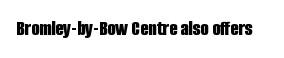
The letterforms sit shoulder to shoulder at normal distance. These lines were composed using upright roman letters. Check the space under the baseline: it is left empty. The sample has been set heavy, in full bold.
